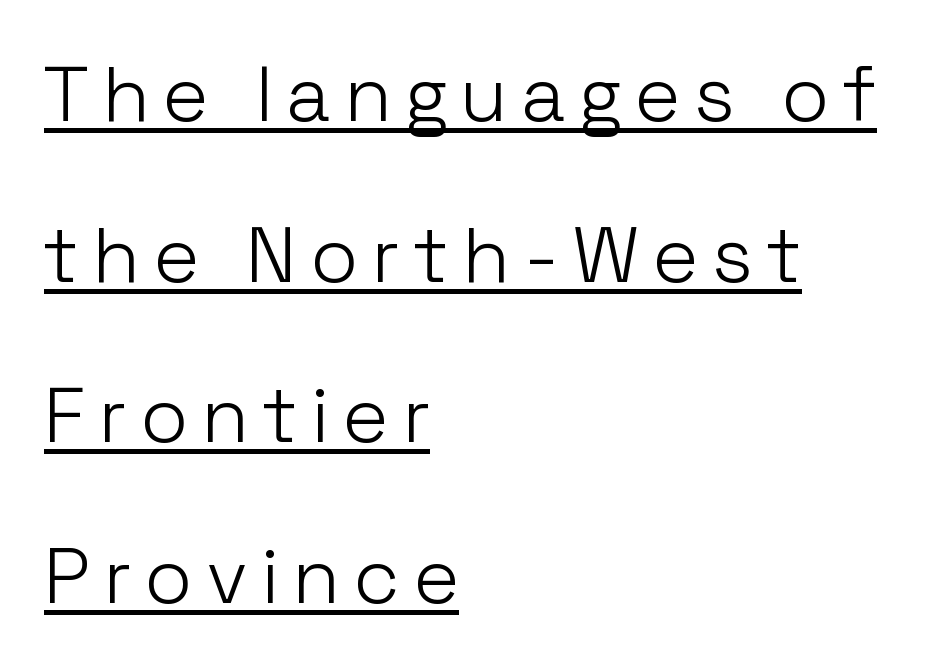
The image shows 78 px light sans-serif type, upright; set left-aligned, loose line spacing (2.06x), underlined; low stroke contrast and a medium x-height.
